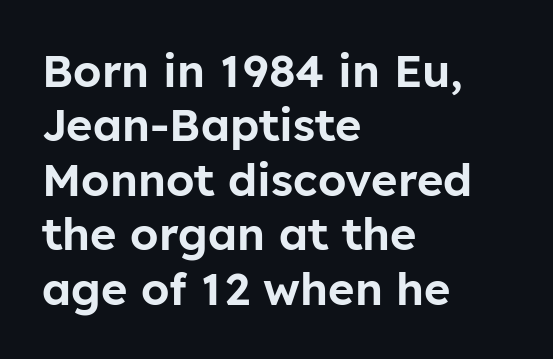
The image shows 45 px sans-serif type, upright; set left-aligned, line spacing 1.21x, normal letter spacing, not underlined; low stroke contrast and a medium x-height.
